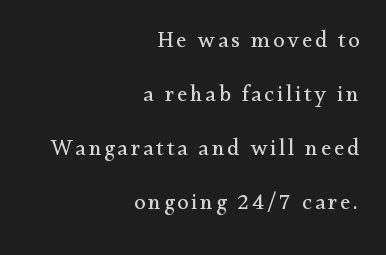
{"italic": "no", "bold": "no", "underline": "no", "align": "right", "line_spacing": "loose", "line_spacing_ratio": 2.35, "glyph_px": 23}
